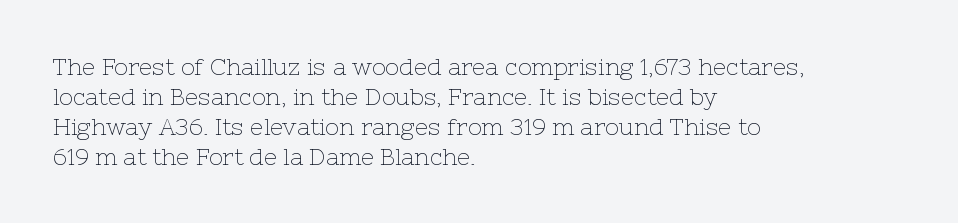
{"italic": "no", "bold": "no", "underline": "no", "align": "left", "line_spacing": "normal", "line_spacing_ratio": 1.3, "letter_spacing": "normal", "letter_spacing_em": 0.0, "glyph_px": 23}
